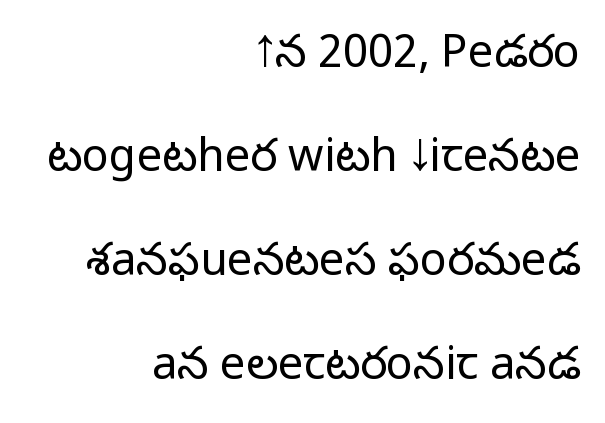
Does the leading feel generous? Absolutely, it's lavish. This sample has the flowing, uneven cadence of proportional lettering. The lines are quadded right. Heft: none added — not bold. Italic? Not at all — the glyphs are vertical. Here the glyphs are tracked normally, forming tight word shapes.
